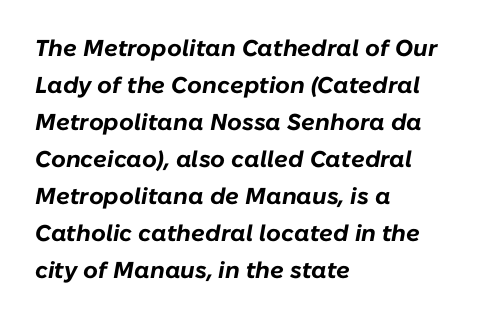
The image shows 23 px bold type, italic (leaning right); set left-aligned, normal line spacing (1.61x), normal letter spacing, not underlined.
